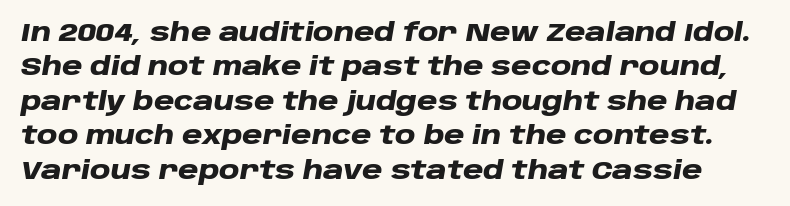
{"italic": "yes", "lean": "right", "slant_degrees": 10, "bold": "yes", "underline": "no", "line_spacing": "normal", "line_spacing_ratio": 1.38, "letter_spacing": "normal", "letter_spacing_em": 0.0, "glyph_px": 25}
